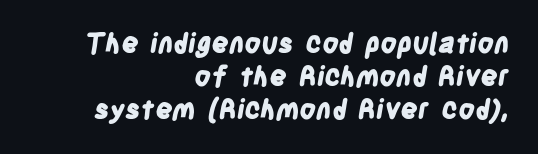
{"bold": "yes", "underline": "no", "align": "right", "line_spacing_ratio": 1.22, "letter_spacing": "normal", "letter_spacing_em": 0.0, "glyph_px": 27}
